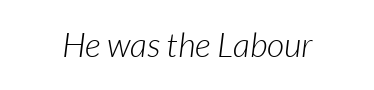
Q: Is the text bold? A: No.
Q: Is the typeface a serif or a sans-serif typeface? A: Sans-serif.
Q: Is the text underlined? A: No.
Q: Is the spacing between letters normal or unusually wide? A: Normal.
Q: Width (condensed, normal, or wide)? A: Normal.
Q: Stroke contrast? A: Low.
Q: x-height? A: Medium.
Q: Monospaced? A: No.
